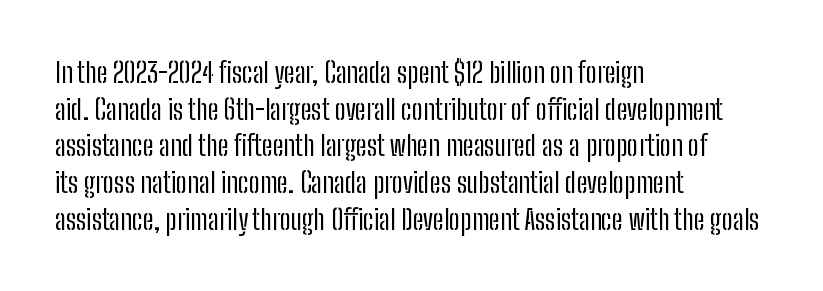
The image shows 28 px regular-weight, condensed sans-serif type, upright; set left-aligned, normal line spacing (1.31x), normal letter spacing, not underlined; low stroke contrast and a medium x-height.
